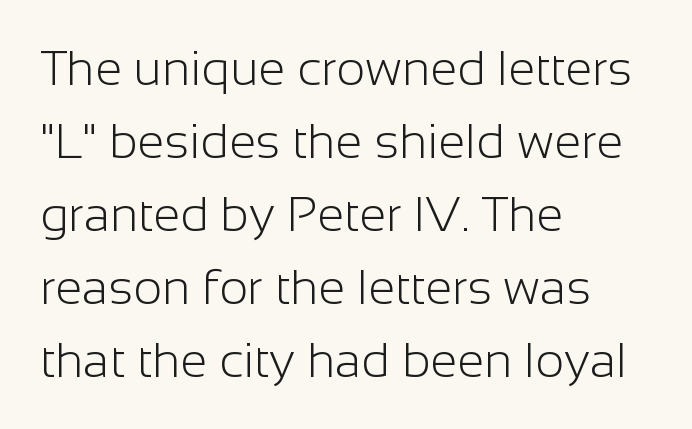
The image shows 49 px light sans-serif type, upright; set left-aligned, normal line spacing (1.49x), normal letter spacing, not underlined; low stroke contrast and a medium x-height.
